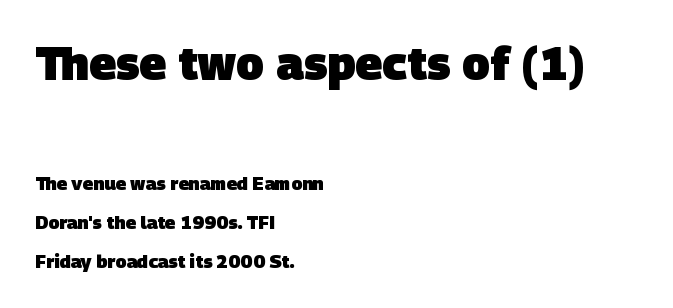
The image shows 46 px heavy sans-serif type; set left-aligned, loose line spacing (2.17x), normal letter spacing, not underlined; the first (top) block is 2.56x larger; low stroke contrast and a large x-height.
